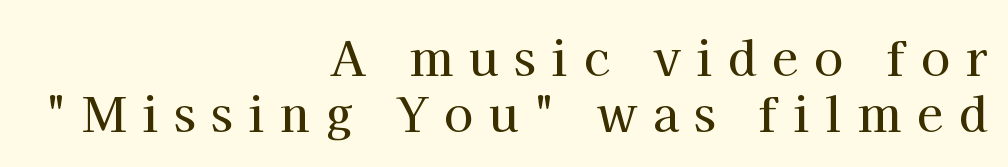
{"serif": "yes", "italic": "no", "width": "normal", "stroke_contrast": "high", "x_height": "medium", "monospaced": "no", "underline": "no", "align": "right", "line_spacing_ratio": 1.19, "letter_spacing": "wide", "letter_spacing_em": 0.34, "glyph_px": 47}
